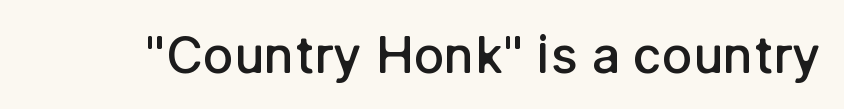
{"serif": "no", "italic": "no", "bold": "semi", "weight": "semibold", "width": "normal", "stroke_contrast": "low", "x_height": "medium", "monospaced": "no", "underline": "no", "letter_spacing": "normal", "letter_spacing_em": 0.0, "glyph_px": 51}
